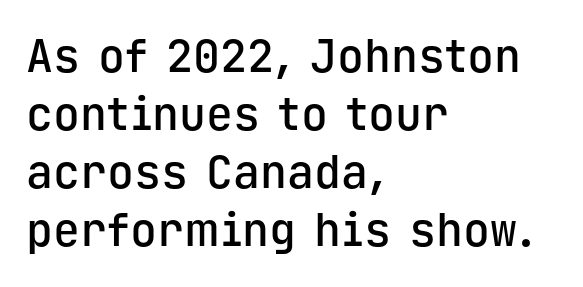
Q: Is the text bold? A: Semi-bold.
Q: Is the text italic (slanted)? A: No, it is upright.
Q: Is the typeface a serif or a sans-serif typeface? A: Sans-serif.
Q: Is the text underlined? A: No.
Q: How is the paragraph aligned? A: Left-aligned.
Q: Is the spacing between letters normal or unusually wide? A: Normal.
Q: Is the spacing between lines tight, normal or loose? A: Normal.
Q: Width (condensed, normal, or wide)? A: Normal.
Q: Stroke contrast? A: Low.
Q: x-height? A: Medium.
Q: Monospaced? A: Yes.
